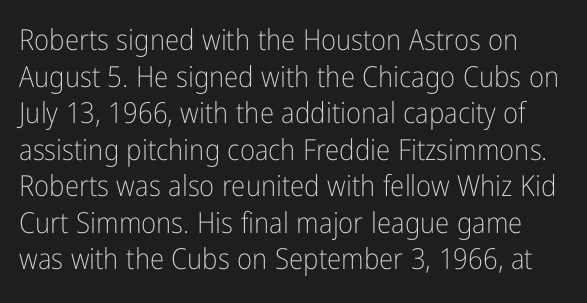
{"serif": "no", "italic": "no", "bold": "no", "weight": "light", "width": "condensed", "stroke_contrast": "low", "x_height": "medium", "monospaced": "no", "underline": "no", "line_spacing": "normal", "line_spacing_ratio": 1.26, "letter_spacing": "normal", "letter_spacing_em": 0.0, "glyph_px": 29}
